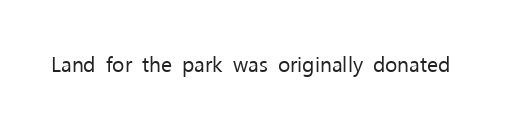
The image shows 21 px text type, upright; set normal letter spacing, not underlined.
